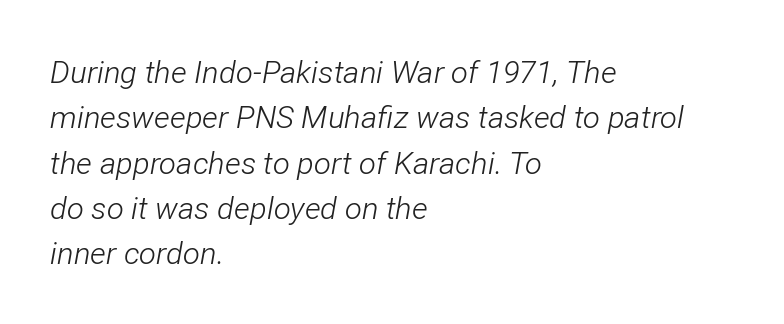
{"italic": "yes", "lean": "right", "slant_degrees": 12, "bold": "no", "weight": "light", "width": "condensed", "stroke_contrast": "low", "x_height": "medium", "monospaced": "no", "underline": "no", "align": "left", "line_spacing": "normal", "line_spacing_ratio": 1.46, "letter_spacing": "normal", "letter_spacing_em": 0.0, "glyph_px": 31}
